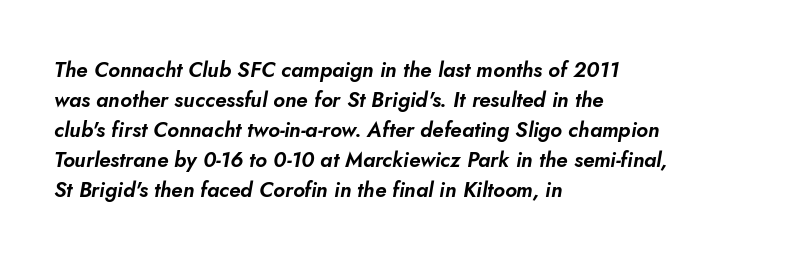
Line spacing here is normal. The passage is arranged the way most books set body copy — flush left. This rendering leaves character spacing at its baseline value. Just letters on the line, the space beneath them empty. Posture: slanted.
